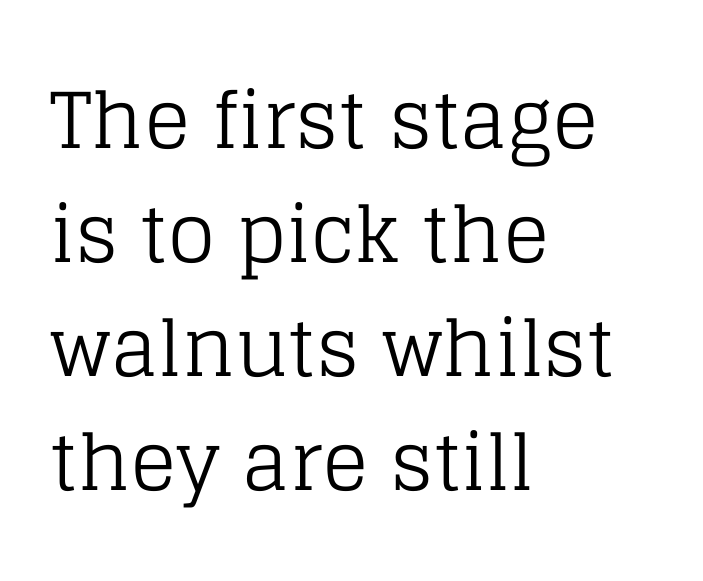
The image shows 77 px regular-weight serif type, upright; set left-aligned, normal line spacing (1.48x), normal letter spacing, not underlined; low stroke contrast and a large x-height.
